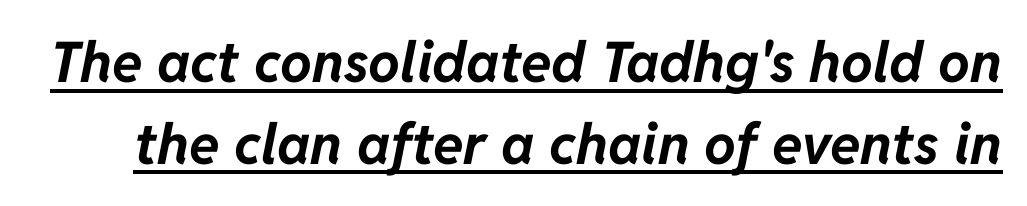
This block has exactly the height ordinary leading produces. Strong, thick strokes mark this as bold type. Here the designer chose a conventional face with non-uniform glyph widths. You can tell it's italic because the verticals aren't actually vertical.
